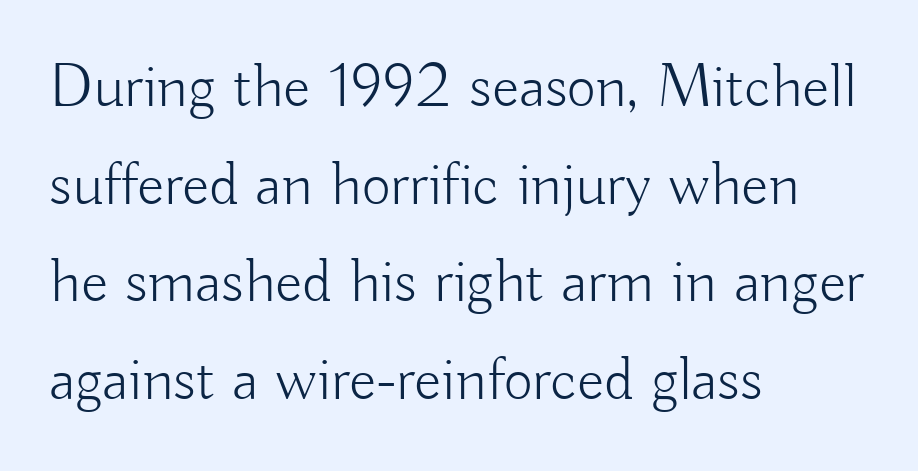
Q: Is the text bold? A: No.
Q: Is the text italic (slanted)? A: No, it is upright.
Q: Is the typeface a serif or a sans-serif typeface? A: Sans-serif.
Q: Is the text underlined? A: No.
Q: How is the paragraph aligned? A: Left-aligned.
Q: Is the spacing between letters normal or unusually wide? A: Normal.
Q: Is the spacing between lines tight, normal or loose? A: Normal.
Q: Width (condensed, normal, or wide)? A: Normal.
Q: Stroke contrast? A: Low.
Q: x-height? A: Small.
Q: Monospaced? A: No.
